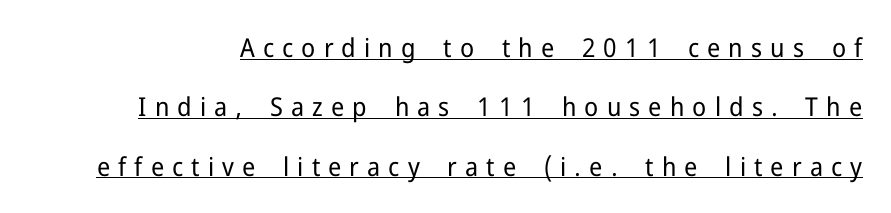
{"italic": "no", "bold": "no", "underline": "yes", "line_spacing": "loose", "line_spacing_ratio": 2.28, "letter_spacing": "wide", "letter_spacing_em": 0.31, "glyph_px": 26}
